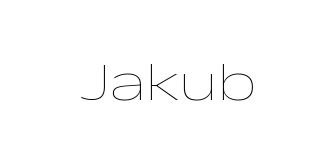
The image shows 55 px thin, wide type, upright; set normal letter spacing, not underlined; low stroke contrast and a medium x-height.
